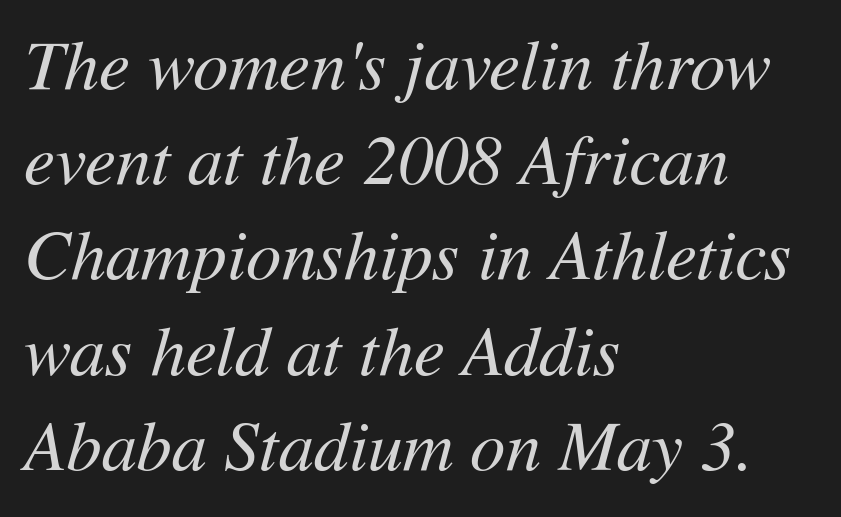
The passage is arranged the way most books set body copy — flush left. Whoever set this chose a conventional vertical rhythm. This reads as an unemphasized weight, regular at the heaviest. It's the slanting kind of type. The rendering uses natural spacing where letterforms have individual widths.
